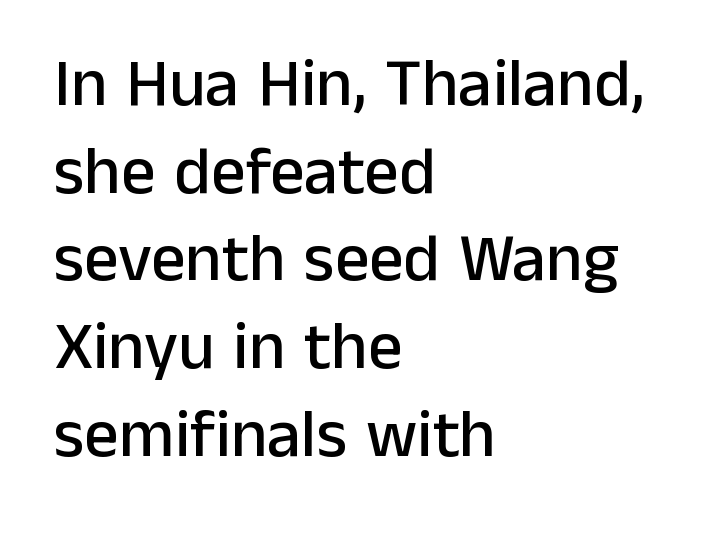
The passage shown is typeset with a sans-serif family. Glance below the letters and you will spot only blank space. The lettering stays uniformly vertical, giving the passage a roman look. The rendering uses natural spacing where letterforms have individual widths. Horizontal alignment here is leftward, the default for most running prose.
